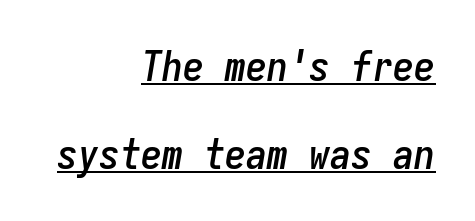
Q: Is the text italic (slanted)? A: Yes, it leans right by about 9 degrees.
Q: Is the text underlined? A: Yes.
Q: How is the paragraph aligned? A: Right-aligned.
Q: Is the spacing between letters normal or unusually wide? A: Normal.
Q: Is the spacing between lines tight, normal or loose? A: Loose.
Q: Width (condensed, normal, or wide)? A: Condensed.
Q: Stroke contrast? A: Low.
Q: x-height? A: Medium.
Q: Monospaced? A: Yes.
